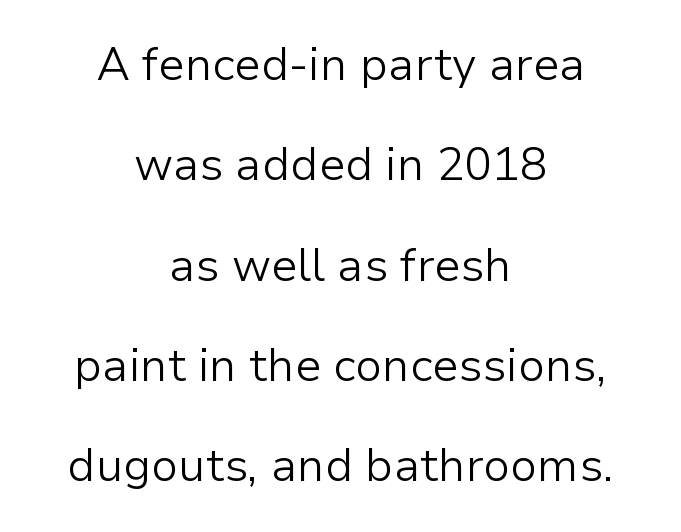
Q: Is the text bold? A: No.
Q: Is the text italic (slanted)? A: No, it is upright.
Q: Is the typeface a serif or a sans-serif typeface? A: Sans-serif.
Q: Is the text underlined? A: No.
Q: How is the paragraph aligned? A: Centered.
Q: Is the spacing between letters normal or unusually wide? A: Normal.
Q: Is the spacing between lines tight, normal or loose? A: Loose.
Q: Width (condensed, normal, or wide)? A: Normal.
Q: Stroke contrast? A: Low.
Q: x-height? A: Medium.
Q: Monospaced? A: No.
